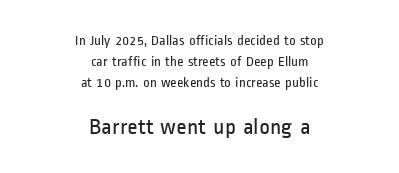
Q: Is the text bold? A: No.
Q: Is the text italic (slanted)? A: No, it is upright.
Q: Is the text underlined? A: No.
Q: How is the paragraph aligned? A: Centered.
Q: Is the spacing between letters normal or unusually wide? A: Normal.
Q: Is the spacing between lines tight, normal or loose? A: Normal.
Q: Which block of text is set in a larger size, the first (top) or the second (bottom)? A: The second (bottom) one.
